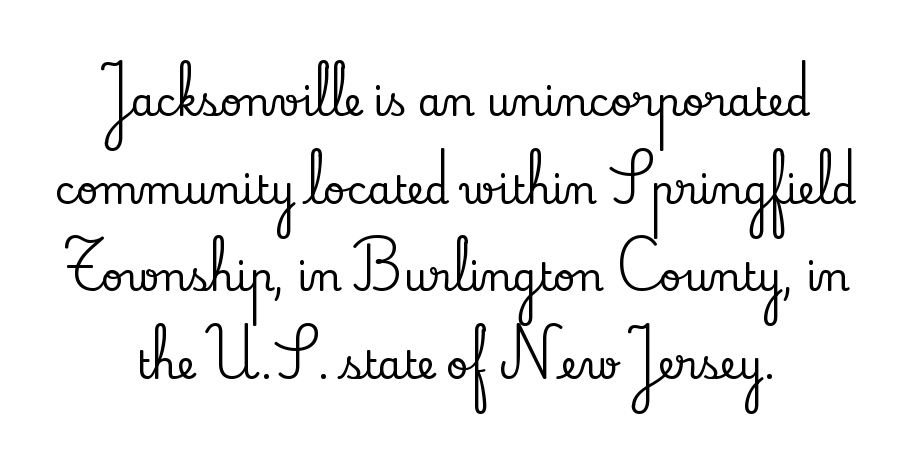
The letters sit at their default tracking, neither squeezed nor spread. Spacing verdict: proportional, widths tailored to each character. Italic? Not at all — the glyphs are vertical. Unlike a clean sans, this face finishes its strokes with serifs. Check the space under the baseline: it is left empty. Summary of vertical rhythm: relaxed, with wide interline spacing.
